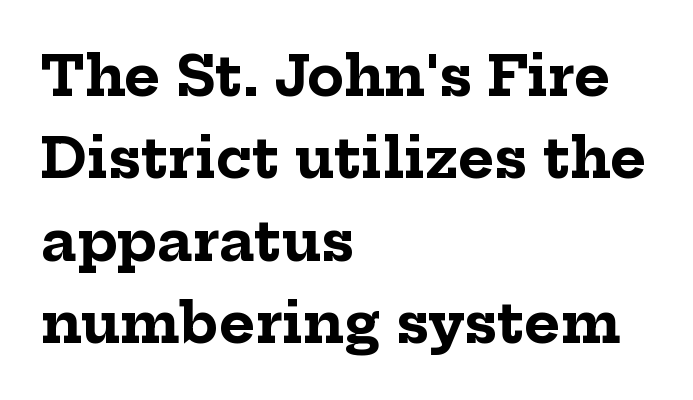
The image shows 55 px bold serif type, upright; set left-aligned, normal line spacing (1.5x), normal letter spacing, not underlined; low stroke contrast and a medium x-height.
